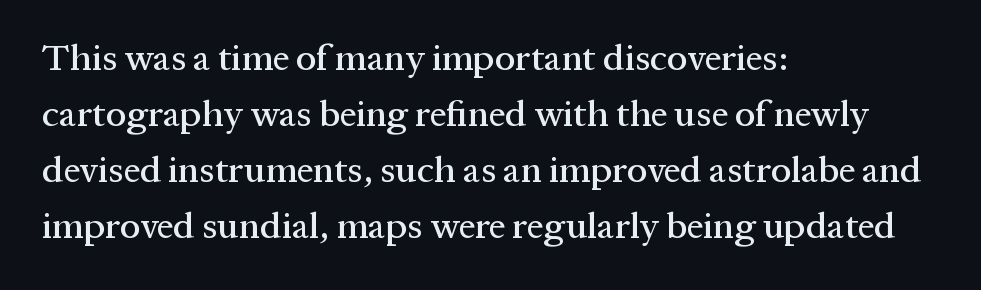
The image shows 37 px serif type, upright; set left-aligned, normal line spacing (1.51x), normal letter spacing, not underlined; medium stroke contrast and a medium x-height.
